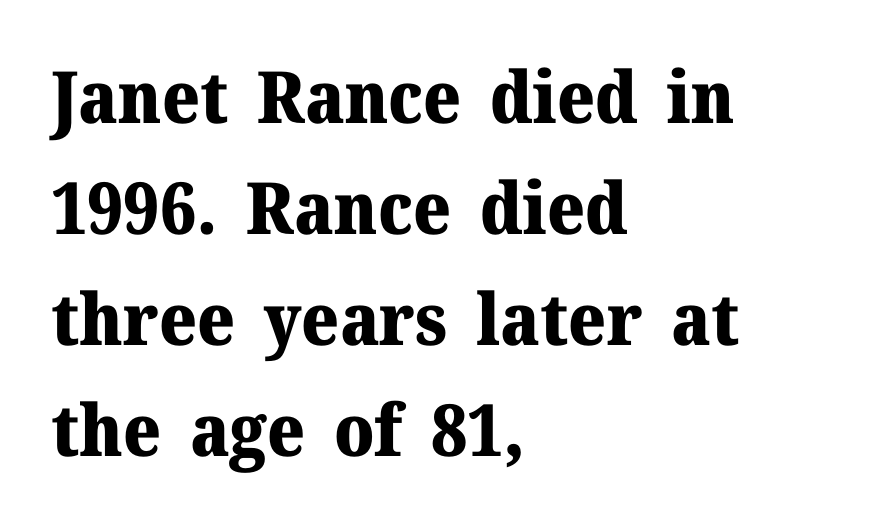
{"serif": "yes", "italic": "no", "bold": "yes", "weight": "heavy", "width": "normal", "stroke_contrast": "medium", "x_height": "medium", "monospaced": "no", "underline": "no", "align": "left", "line_spacing": "normal", "line_spacing_ratio": 1.54, "letter_spacing": "normal", "letter_spacing_em": 0.0, "glyph_px": 72}
